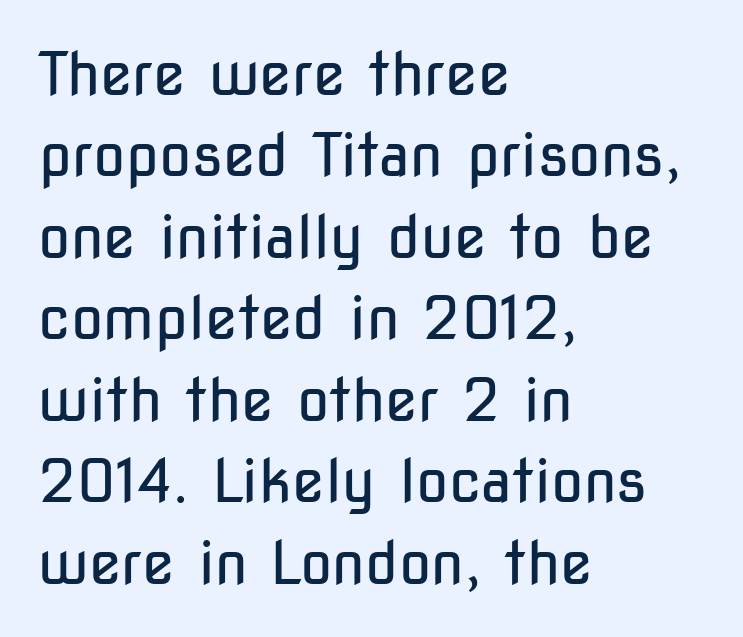
{"serif": "no", "italic": "no", "bold": "no", "weight": "regular", "width": "condensed", "stroke_contrast": "low", "x_height": "medium", "monospaced": "no", "underline": "no", "align": "left", "line_spacing": "normal", "line_spacing_ratio": 1.38, "letter_spacing": "normal", "letter_spacing_em": 0.0, "glyph_px": 59}
